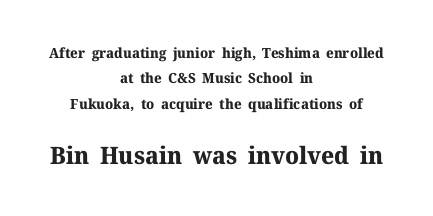
Q: Is the text bold? A: Yes.
Q: Is the text italic (slanted)? A: No, it is upright.
Q: Is the text underlined? A: No.
Q: How is the paragraph aligned? A: Centered.
Q: Is the spacing between letters normal or unusually wide? A: Normal.
Q: Which block of text is set in a larger size, the first (top) or the second (bottom)? A: The second (bottom) one.
